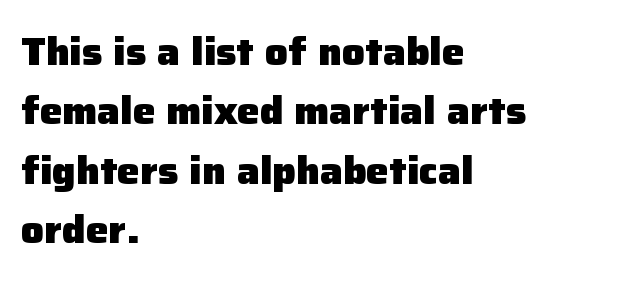
The image shows 38 px heavy sans-serif type, upright; set left-aligned, normal line spacing (1.56x), normal letter spacing, not underlined; low stroke contrast and a medium x-height.
